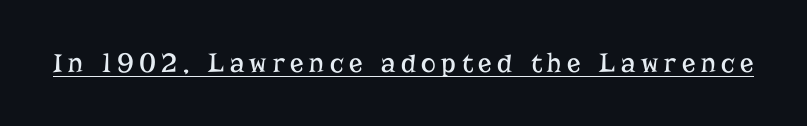
The image shows 28 px regular-weight serif type, upright; set unusually wide letter spacing (+0.2 em), underlined; low stroke contrast and a medium x-height.
